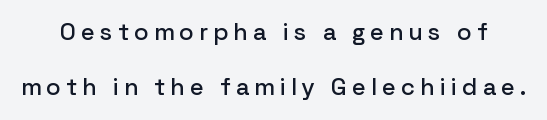
{"italic": "no", "underline": "no", "line_spacing": "loose", "line_spacing_ratio": 2.31, "letter_spacing": "wide", "letter_spacing_em": 0.23, "glyph_px": 24}
